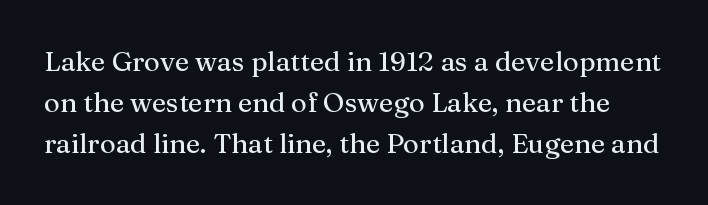
The image shows 27 px text type, upright; set normal line spacing (1.52x), normal letter spacing, not underlined.
